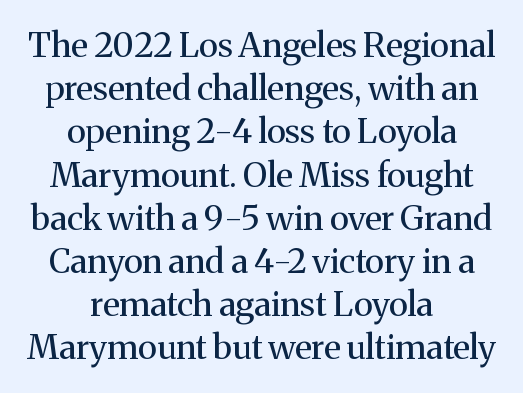
{"serif": "yes", "italic": "no", "bold": "no", "weight": "regular", "width": "normal", "stroke_contrast": "medium", "x_height": "medium", "monospaced": "no", "underline": "no", "align": "center", "line_spacing": "normal", "line_spacing_ratio": 1.27, "letter_spacing": "normal", "letter_spacing_em": 0.0, "glyph_px": 34}
